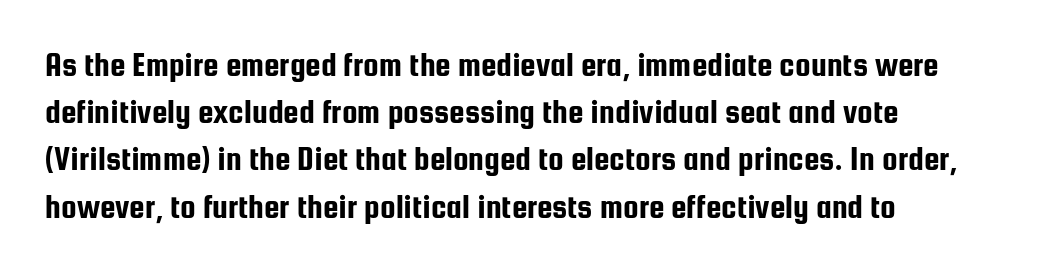
Q: Is the text italic (slanted)? A: No, it is upright.
Q: Is the typeface a serif or a sans-serif typeface? A: Sans-serif.
Q: Is the text underlined? A: No.
Q: How is the paragraph aligned? A: Left-aligned.
Q: Is the spacing between letters normal or unusually wide? A: Normal.
Q: Is the spacing between lines tight, normal or loose? A: Normal.
Q: Width (condensed, normal, or wide)? A: Condensed.
Q: Stroke contrast? A: Low.
Q: x-height? A: Medium.
Q: Monospaced? A: No.
